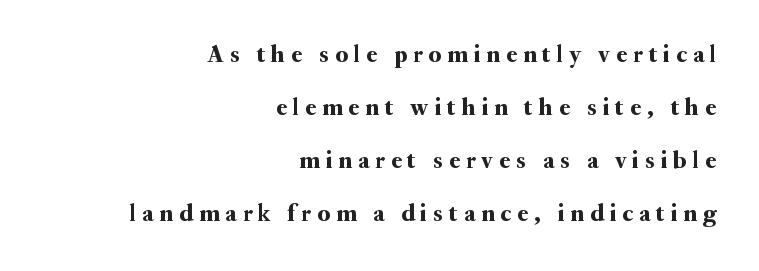
{"italic": "no", "underline": "no", "align": "right", "line_spacing": "loose", "line_spacing_ratio": 2.12, "letter_spacing": "wide", "letter_spacing_em": 0.24, "glyph_px": 25}
